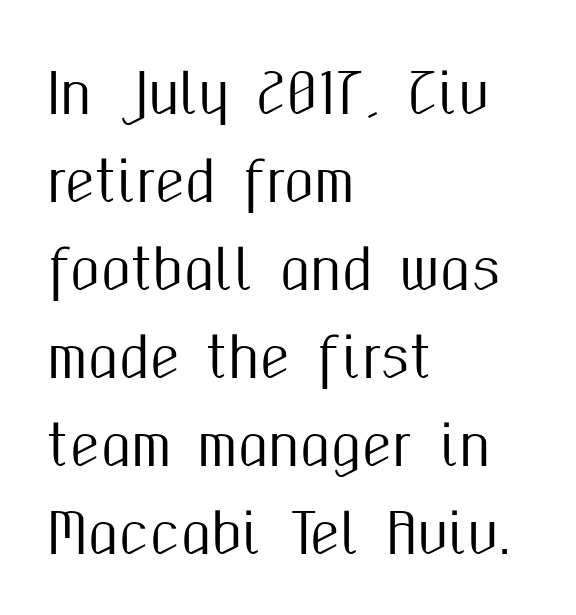
The line texture is even and compact thanks to regular tracking. The axis of the letterforms is exactly vertical. The string is rendered with underlining switched off. These lines are rendered in a variable-pitch font.
